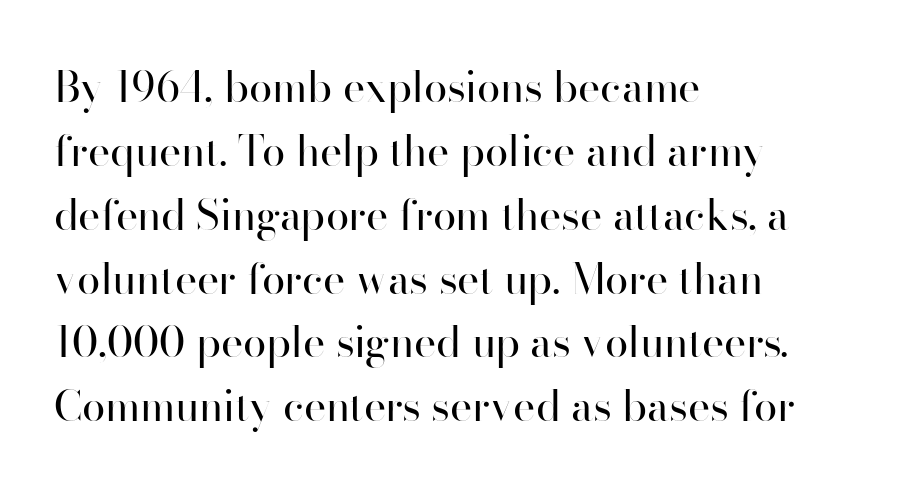
These lines sit exactly where default settings would place them. Does the copy run flush right? No — it runs flush left. If you drew a line through each stem, it would be perfectly vertical. The letters sit at their default tracking, neither squeezed nor spread. A sans-serif font was chosen for this passage. Heft: none added — not bold.
